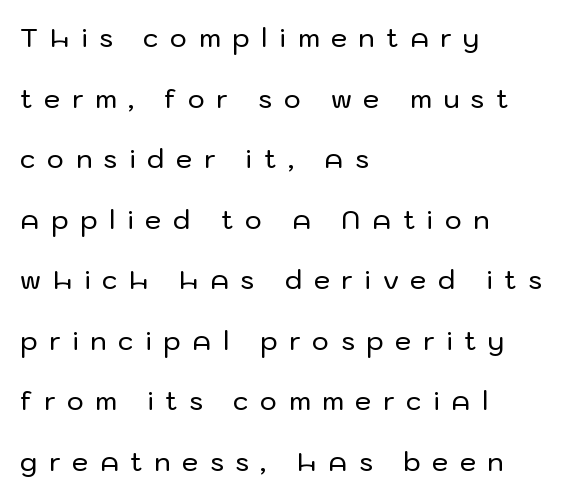
The image shows 26 px text type, upright; set left-aligned, loose line spacing (2.33x), unusually wide letter spacing (+0.45 em), not underlined.
